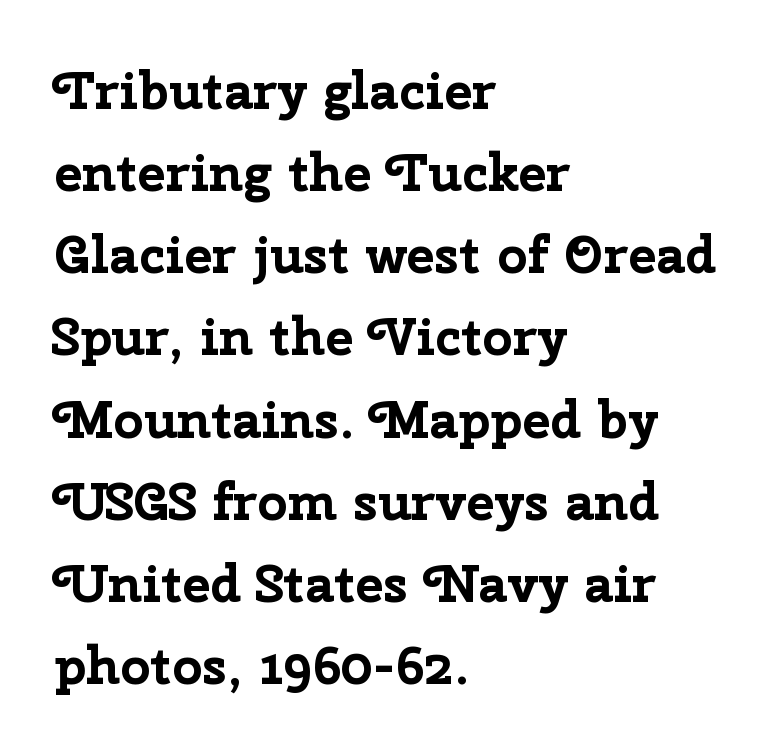
The image shows 53 px bold sans-serif type, upright; set left-aligned, normal line spacing (1.55x), normal letter spacing, not underlined; low stroke contrast and a medium x-height.
